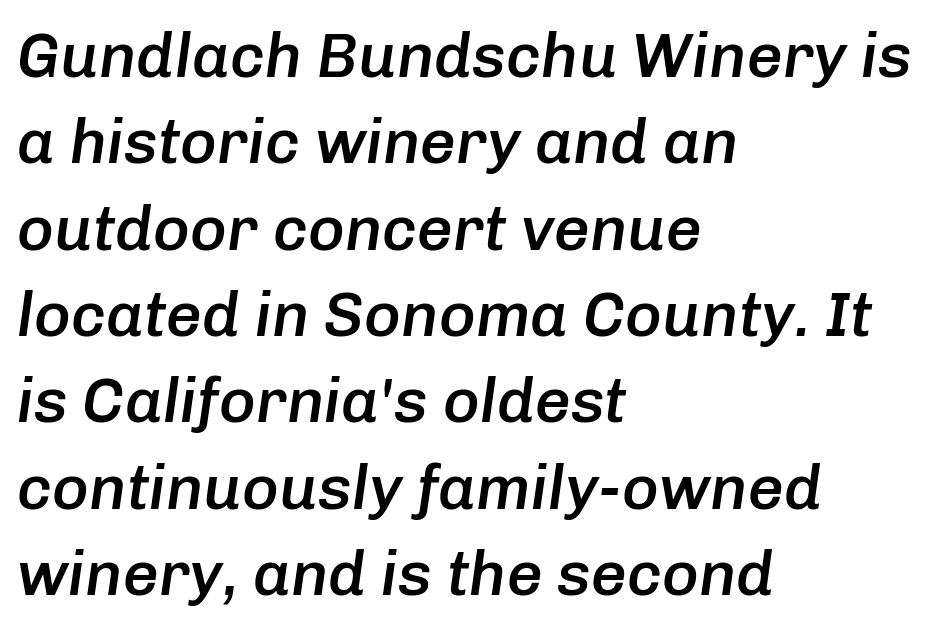
{"italic": "yes", "lean": "right", "slant_degrees": 8, "bold": "semi", "weight": "semibold", "width": "normal", "stroke_contrast": "low", "x_height": "medium", "monospaced": "no", "underline": "no", "align": "left", "line_spacing": "normal", "line_spacing_ratio": 1.37, "letter_spacing": "normal", "letter_spacing_em": 0.0, "glyph_px": 63}
